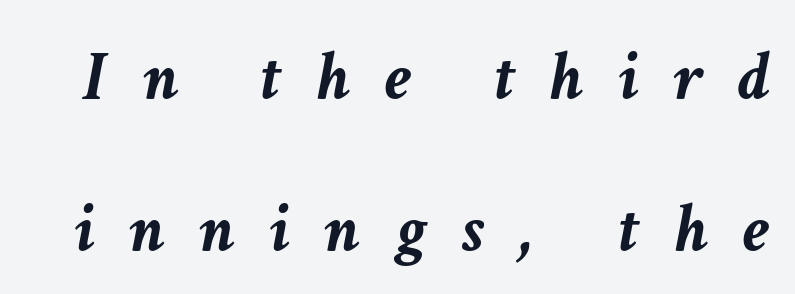
{"italic": "yes", "lean": "right", "slant_degrees": 11, "bold": "yes", "weight": "semibold", "width": "normal", "stroke_contrast": "low", "x_height": "medium", "monospaced": "no", "underline": "no", "line_spacing": "loose", "line_spacing_ratio": 2.17, "letter_spacing": "wide", "letter_spacing_em": 0.5, "glyph_px": 70}
